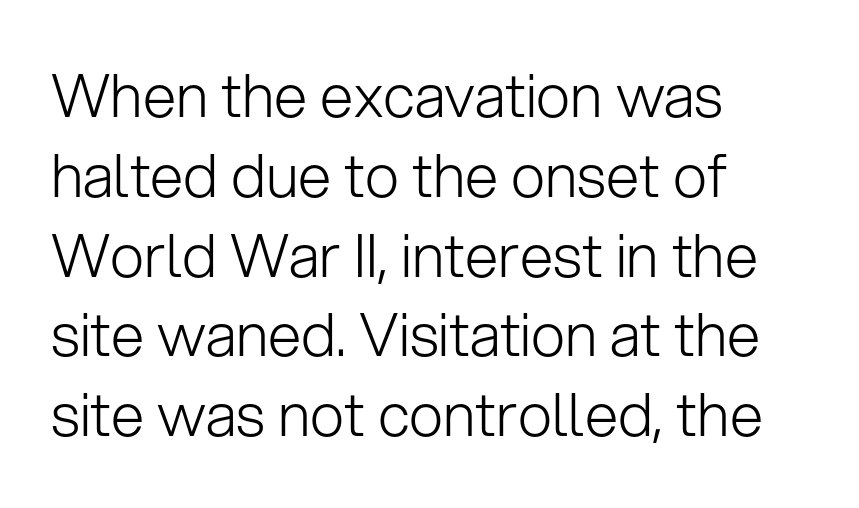
Q: Is the text bold? A: No.
Q: Is the text italic (slanted)? A: No, it is upright.
Q: Is the typeface a serif or a sans-serif typeface? A: Sans-serif.
Q: Is the text underlined? A: No.
Q: How is the paragraph aligned? A: Left-aligned.
Q: Is the spacing between letters normal or unusually wide? A: Normal.
Q: Is the spacing between lines tight, normal or loose? A: Normal.
Q: Width (condensed, normal, or wide)? A: Normal.
Q: Stroke contrast? A: Low.
Q: x-height? A: Medium.
Q: Monospaced? A: No.
